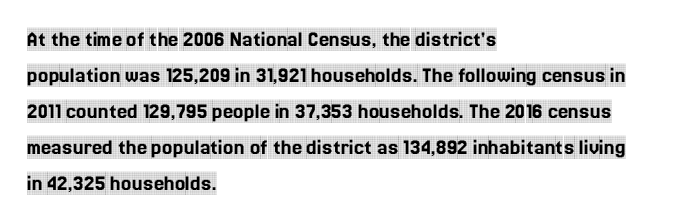
The passage shown has conventional tracking throughout. The axis of the letterforms is exactly vertical. In CSS terms this would be text-align: left. The area under the type is left untouched.
